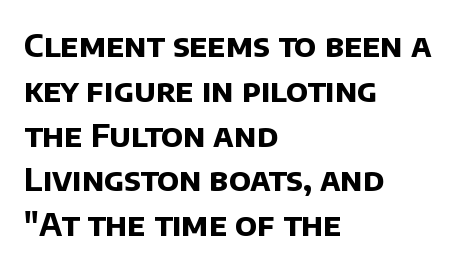
{"serif": "no", "bold": "yes", "weight": "bold", "width": "normal", "stroke_contrast": "low", "x_height": "large", "monospaced": "no", "underline": "no", "align": "left", "line_spacing": "normal", "line_spacing_ratio": 1.4, "letter_spacing": "normal", "letter_spacing_em": 0.0, "glyph_px": 32}
